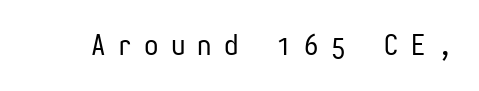
{"serif": "no", "italic": "no", "bold": "no", "weight": "regular", "width": "condensed", "stroke_contrast": "low", "x_height": "medium", "monospaced": "yes", "underline": "no", "letter_spacing": "wide", "letter_spacing_em": 0.42, "glyph_px": 29}
